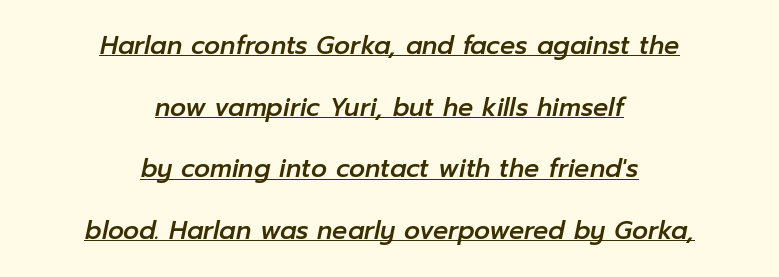
The image shows 25 px text type, italic (leaning right); set centered, loose line spacing (2.47x), normal letter spacing, underlined.
